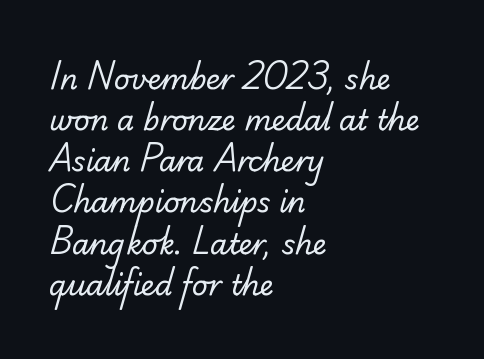
The image shows 28 px regular-weight sans-serif type; set left-aligned, normal line spacing (1.47x), normal letter spacing, not underlined; low stroke contrast and a small x-height.
